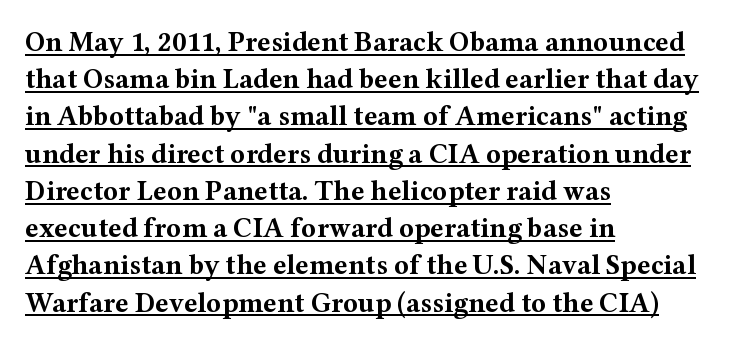
Notice how descenders clear the ascenders below comfortably — that's standard leading. Italic: no, the glyphs are upright roman. A dark, heavy texture on the line: the type is bold. The rendering anchors every line to the left-hand side.
